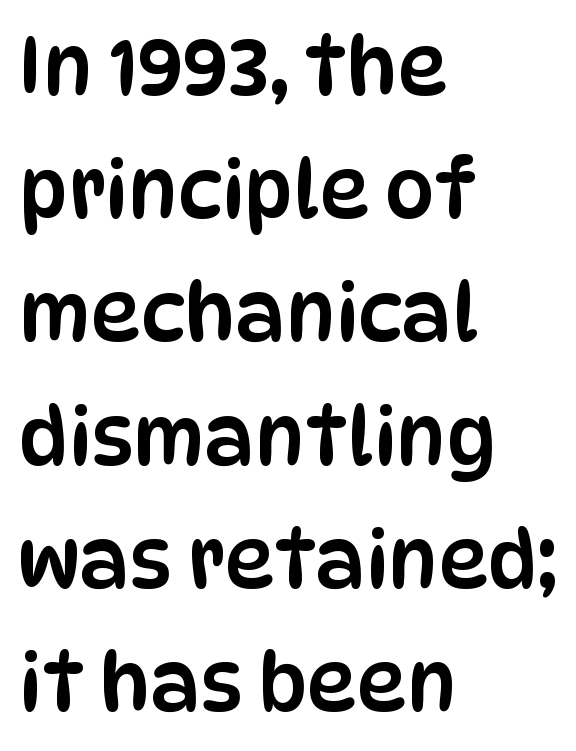
Words appear dense and cohesive because spacing is normal. Proportional: the letters do not fall into vertical columns. Teacher's note: observe the even left margin — that is flush-left alignment. Regarding serifs, this sample does without them. Unlike italic type, these characters show no tilt at all.
